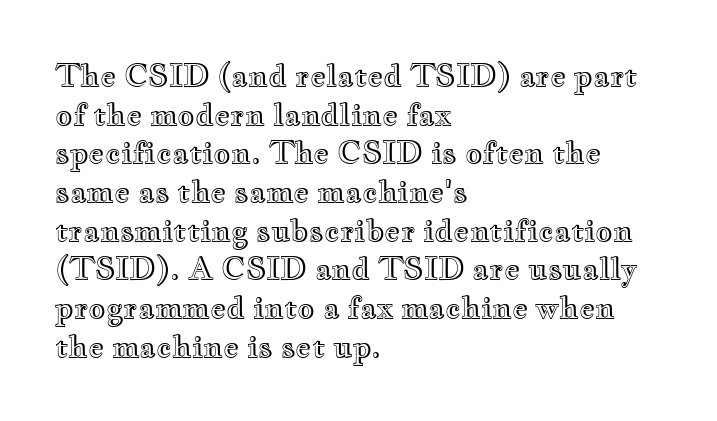
The image shows 30 px wide type, upright; set left-aligned, normal line spacing (1.29x), normal letter spacing, not underlined; a small x-height.
